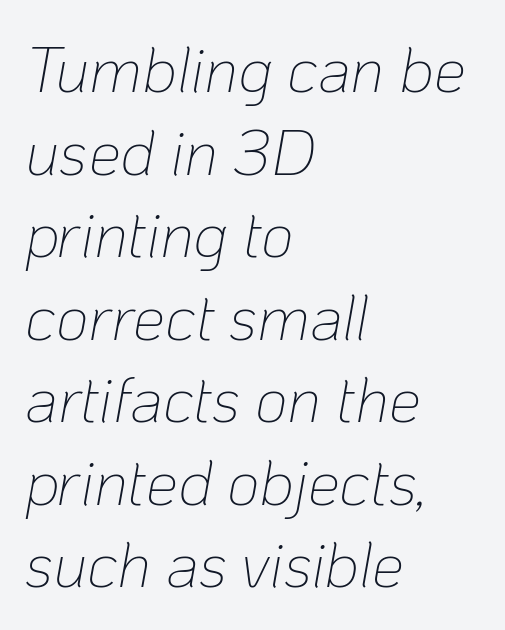
The image shows 64 px thin type, italic (leaning right); set left-aligned, normal line spacing (1.29x), normal letter spacing, not underlined; low stroke contrast and a medium x-height.
